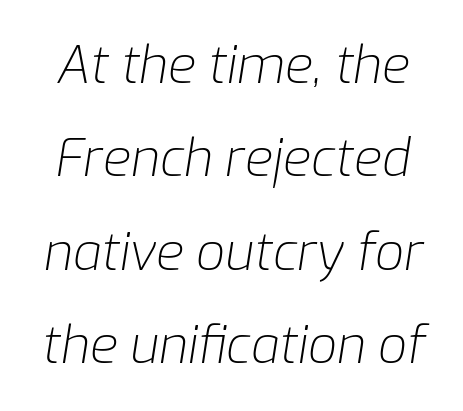
The image shows 51 px light type, italic (leaning right); set line spacing 1.83x, normal letter spacing, not underlined; low stroke contrast and a medium x-height.
